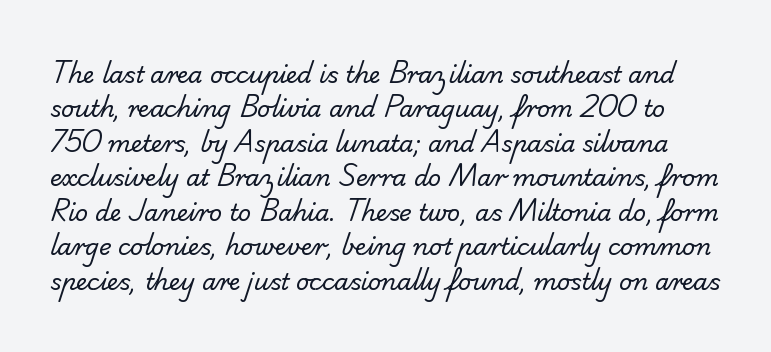
The image shows 23 px text type; set normal line spacing (1.5x), normal letter spacing, not underlined.
